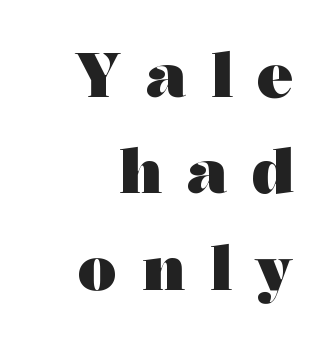
Q: Is the text bold? A: Yes.
Q: Is the text italic (slanted)? A: No, it is upright.
Q: Is the typeface a serif or a sans-serif typeface? A: Serif.
Q: Is the text underlined? A: No.
Q: How is the paragraph aligned? A: Right-aligned.
Q: Is the spacing between letters normal or unusually wide? A: Unusually wide.
Q: Is the spacing between lines tight, normal or loose? A: Normal.
Q: Width (condensed, normal, or wide)? A: Wide.
Q: Stroke contrast? A: Medium.
Q: x-height? A: Medium.
Q: Monospaced? A: No.
